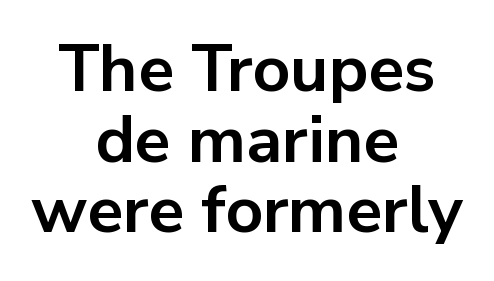
{"serif": "no", "italic": "no", "bold": "yes", "weight": "bold", "width": "normal", "stroke_contrast": "low", "x_height": "medium", "monospaced": "no", "underline": "no", "align": "center", "line_spacing": "tight", "line_spacing_ratio": 1.07, "letter_spacing": "normal", "letter_spacing_em": 0.0, "glyph_px": 66}
